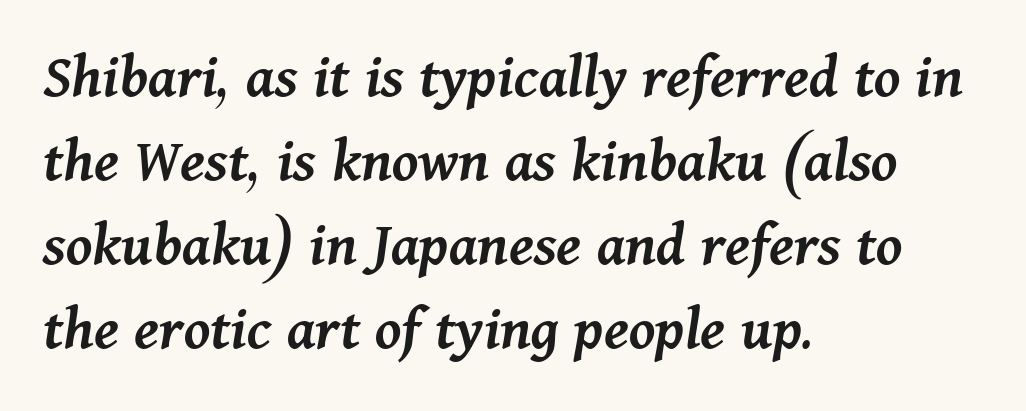
The image shows 64 px semibold type, italic (leaning right); set left-aligned, normal line spacing (1.31x), normal letter spacing, not underlined; medium stroke contrast and a medium x-height.
